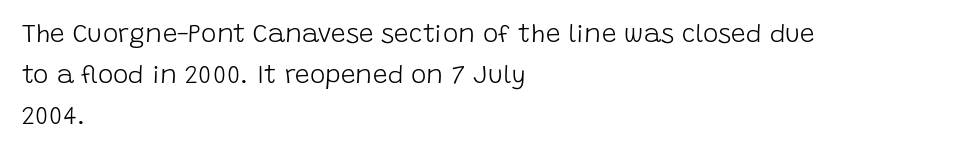
Q: Is the text bold? A: No.
Q: Is the text italic (slanted)? A: No, it is upright.
Q: Is the text underlined? A: No.
Q: How is the paragraph aligned? A: Left-aligned.
Q: Is the spacing between letters normal or unusually wide? A: Normal.
Q: Is the spacing between lines tight, normal or loose? A: Normal.
